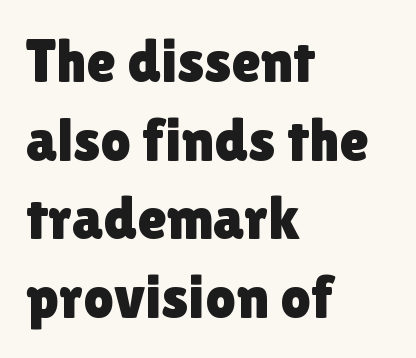
{"serif": "no", "italic": "no", "width": "normal", "stroke_contrast": "low", "x_height": "medium", "monospaced": "no", "underline": "no", "align": "left", "line_spacing": "normal", "line_spacing_ratio": 1.31, "letter_spacing": "normal", "letter_spacing_em": 0.0, "glyph_px": 60}
